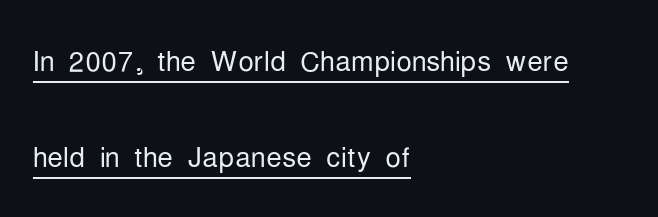
{"serif": "no", "italic": "no", "bold": "no", "weight": "light", "width": "condensed", "stroke_contrast": "low", "x_height": "medium", "monospaced": "no", "underline": "yes", "align": "left", "line_spacing": "loose", "line_spacing_ratio": 2.45, "letter_spacing": "normal", "letter_spacing_em": 0.0, "glyph_px": 39}
